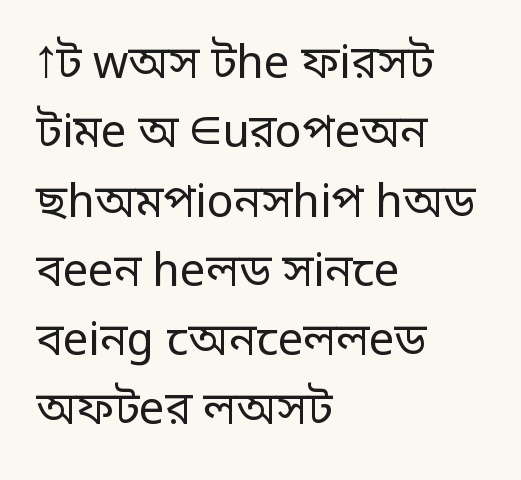
{"serif": "no", "italic": "no", "bold": "no", "weight": "regular", "width": "normal", "stroke_contrast": "low", "x_height": "large", "monospaced": "no", "underline": "no", "align": "left", "line_spacing": "normal", "line_spacing_ratio": 1.54, "letter_spacing": "normal", "letter_spacing_em": 0.0, "glyph_px": 45}
